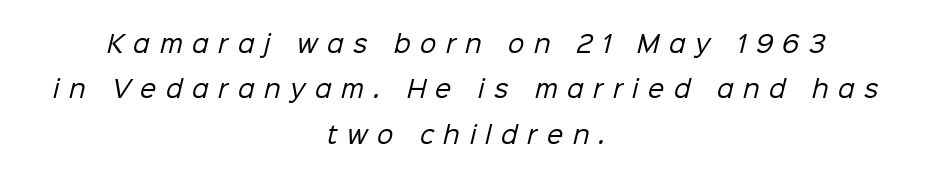
{"bold": "no", "underline": "no", "align": "center", "line_spacing": "loose", "line_spacing_ratio": 1.97, "letter_spacing": "wide", "letter_spacing_em": 0.42, "glyph_px": 23}
